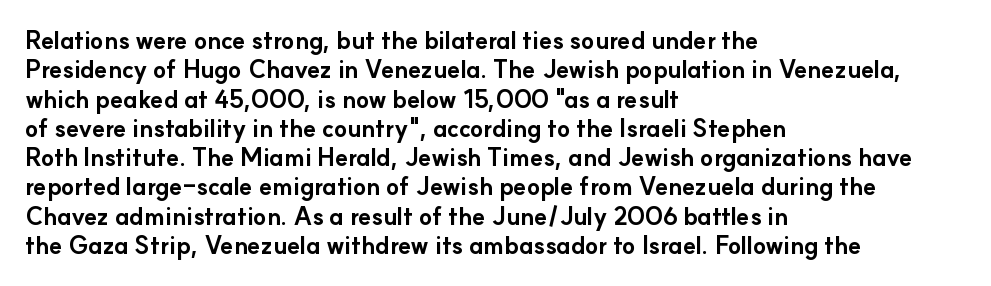
Check the space under the baseline: it is left empty. Words appear dense and cohesive because spacing is normal. Summary of weight: heavy, a full bold. Caption: multi-line text, flush left, ragged right.
